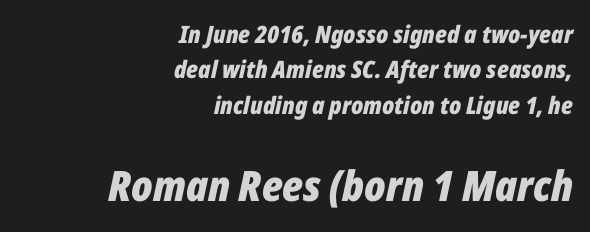
{"italic": "yes", "lean": "right", "slant_degrees": 12, "bold": "yes", "weight": "bold", "width": "condensed", "stroke_contrast": "low", "x_height": "medium", "monospaced": "no", "underline": "no", "align": "right", "line_spacing": "normal", "line_spacing_ratio": 1.47, "letter_spacing": "normal", "letter_spacing_em": 0.0, "larger_block": "second", "size_ratio": 1.75, "glyph_px": 42}
